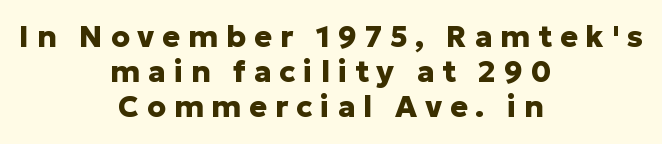
The image shows 30 px heavy sans-serif type, upright; set centered, line spacing 1.17x, unusually wide letter spacing (+0.26 em), not underlined; low stroke contrast and a medium x-height.
